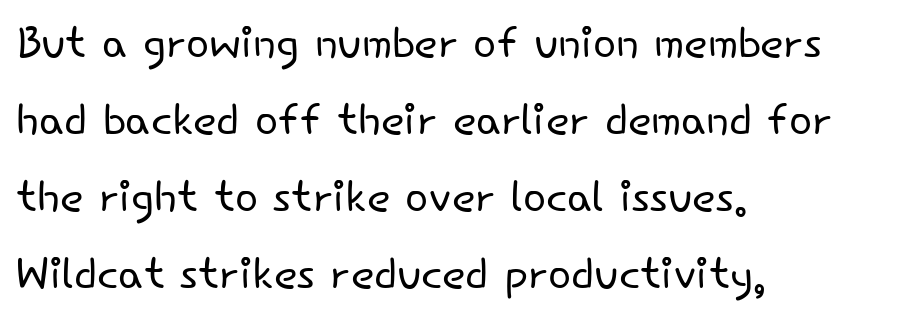
The text was rendered using a sans face with plain stroke endings. The leading is moderate, giving the passage an even texture. The area under the type is left untouched. Posture: vertical. Horizontally, the lines are justified to the leading edge only.
